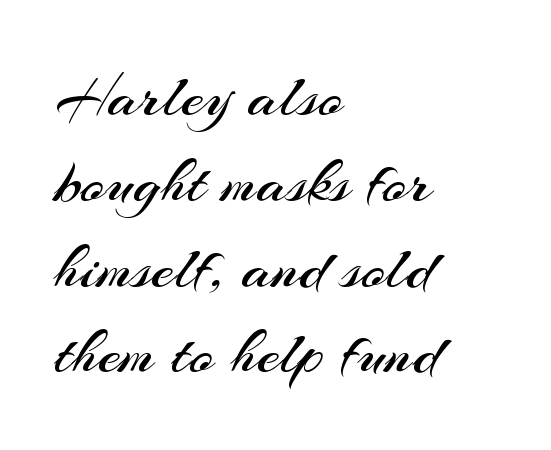
{"serif": "no", "bold": "no", "weight": "regular", "width": "normal", "stroke_contrast": "medium", "x_height": "small", "monospaced": "no", "underline": "no", "align": "left", "line_spacing": "normal", "line_spacing_ratio": 1.32, "letter_spacing": "normal", "letter_spacing_em": 0.0, "glyph_px": 65}
